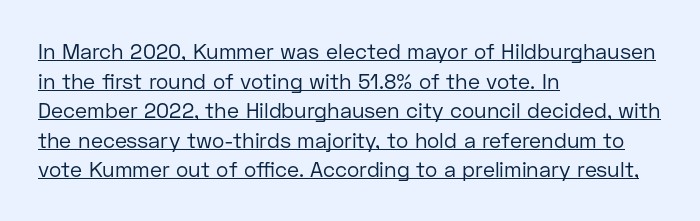
Glyph-to-glyph distance matches everyday printed text. Unbolded letterforms with no extra heft. This is underlined copy, the kind a proofreader might mark for attention. The axis of the letterforms is exactly vertical. Regarding leading, the lines here are spaced in the standard way.
